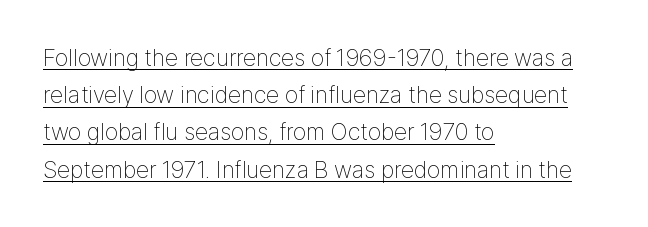
{"italic": "no", "bold": "no", "underline": "yes", "align": "left", "line_spacing": "normal", "line_spacing_ratio": 1.55, "letter_spacing": "normal", "letter_spacing_em": 0.0, "glyph_px": 24}
